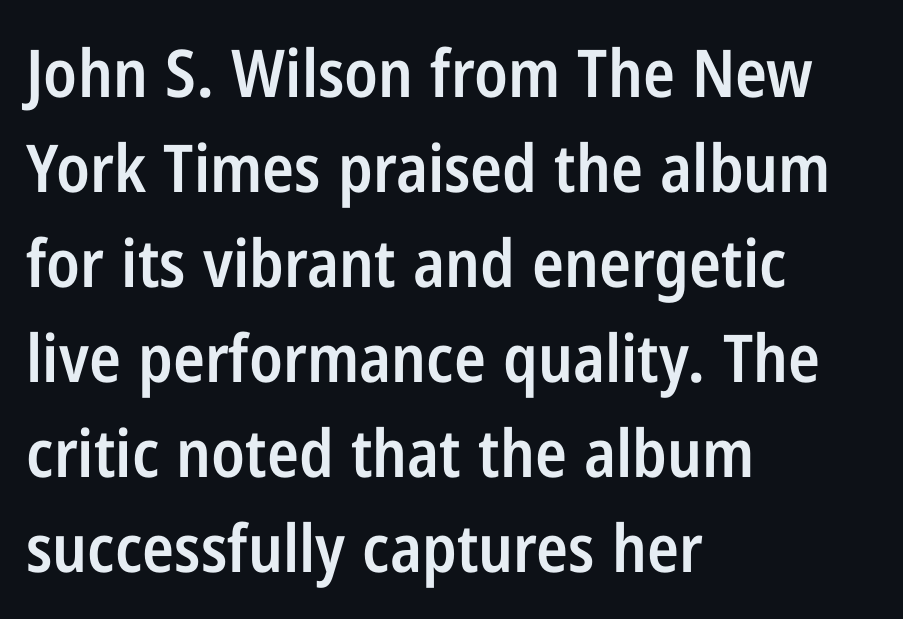
Each line starts at the same left margin while the right side varies. Classification — sans serif. The zone under the glyphs is completely vacant. Horizontal bands of white between lines are of average thickness.
